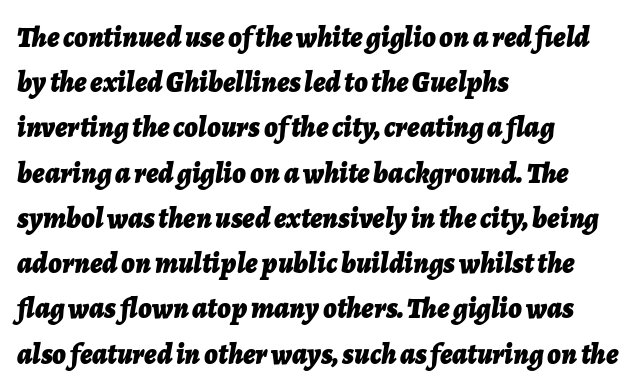
Varying glyph widths throughout — classic text-font behaviour. Reading down the block, your eye returns to a fixed left position each line. Heft: maximum for text — a bold. The gap between lines stays unmarked.
